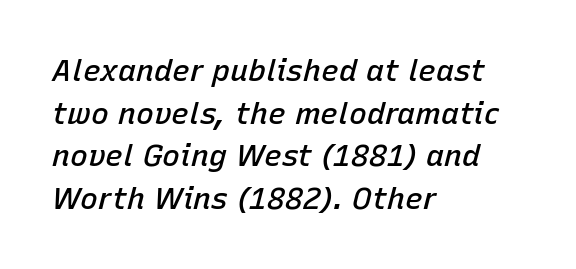
The image shows 30 px semibold type, italic (leaning right); set left-aligned, normal line spacing (1.42x), normal letter spacing, not underlined; low stroke contrast and a medium x-height.
